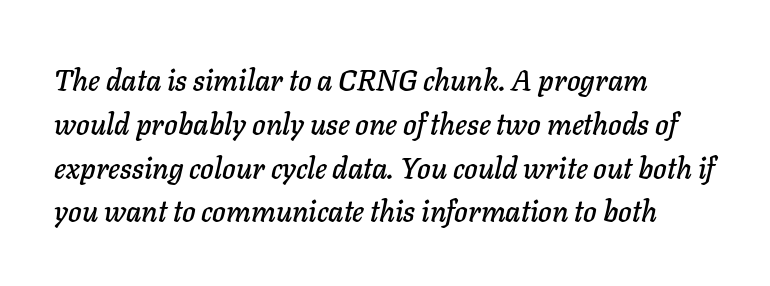
{"italic": "yes", "lean": "right", "slant_degrees": 11, "width": "normal", "stroke_contrast": "low", "x_height": "medium", "monospaced": "no", "underline": "no", "align": "left", "line_spacing": "normal", "line_spacing_ratio": 1.51, "letter_spacing": "normal", "letter_spacing_em": 0.0, "glyph_px": 29}
